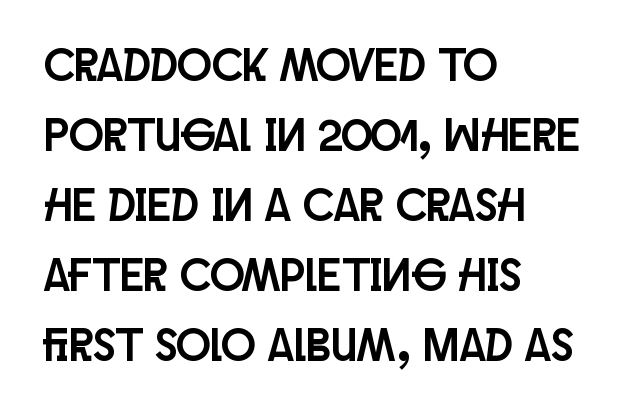
Q: Is the text italic (slanted)? A: No, it is upright.
Q: Is the typeface a serif or a sans-serif typeface? A: Sans-serif.
Q: Is the text underlined? A: No.
Q: How is the paragraph aligned? A: Left-aligned.
Q: Is the spacing between letters normal or unusually wide? A: Normal.
Q: Is the spacing between lines tight, normal or loose? A: Normal.
Q: Width (condensed, normal, or wide)? A: Condensed.
Q: Stroke contrast? A: Low.
Q: x-height? A: Large.
Q: Monospaced? A: No.
